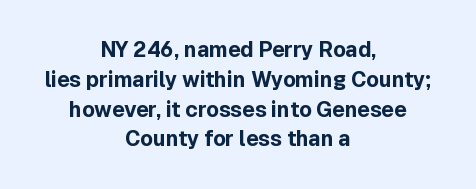
Q: Is the text bold? A: Yes.
Q: Is the text italic (slanted)? A: No, it is upright.
Q: Is the text underlined? A: No.
Q: How is the paragraph aligned? A: Centered.
Q: Is the spacing between letters normal or unusually wide? A: Normal.
Q: Is the spacing between lines tight, normal or loose? A: Normal.
